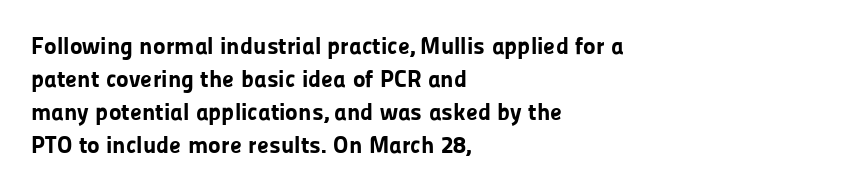
{"italic": "no", "bold": "yes", "underline": "no", "align": "left", "line_spacing": "normal", "line_spacing_ratio": 1.38, "letter_spacing": "normal", "letter_spacing_em": 0.0, "glyph_px": 24}
